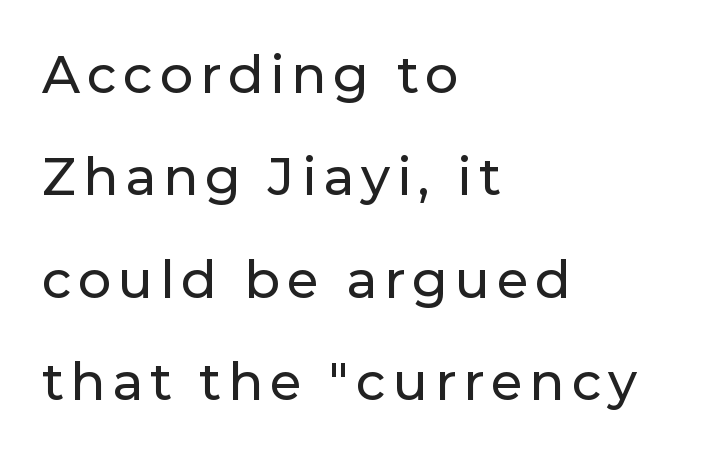
Q: Is the text italic (slanted)? A: No, it is upright.
Q: Is the typeface a serif or a sans-serif typeface? A: Sans-serif.
Q: Is the text underlined? A: No.
Q: How is the paragraph aligned? A: Left-aligned.
Q: Is the spacing between lines tight, normal or loose? A: Loose.
Q: Width (condensed, normal, or wide)? A: Normal.
Q: Stroke contrast? A: Low.
Q: x-height? A: Medium.
Q: Monospaced? A: No.
